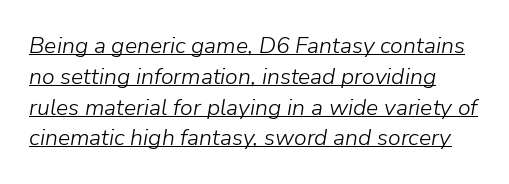
Q: Is the text bold? A: No.
Q: Is the text italic (slanted)? A: Yes, it leans right by about 9 degrees.
Q: Is the text underlined? A: Yes.
Q: Is the spacing between letters normal or unusually wide? A: Normal.
Q: Is the spacing between lines tight, normal or loose? A: Normal.
